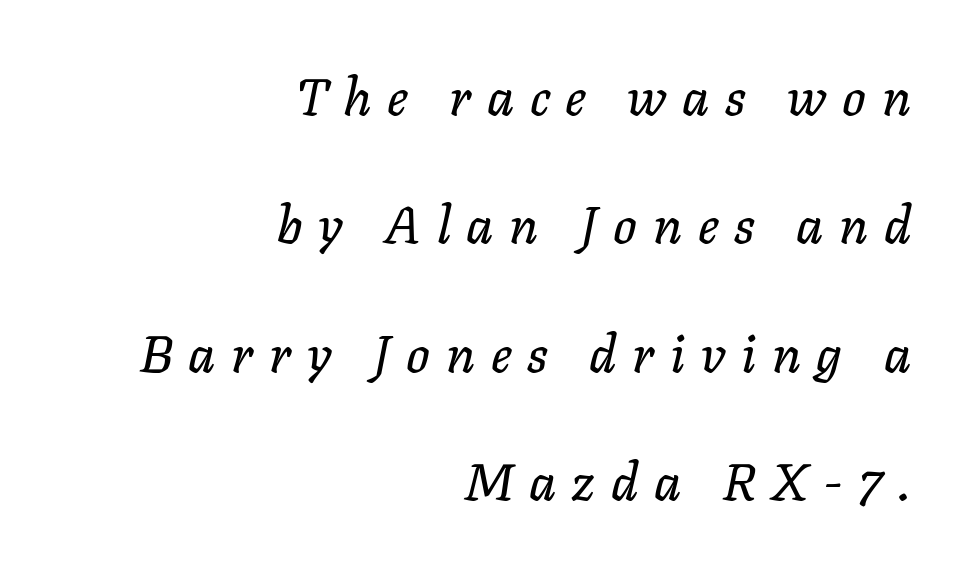
The image shows 52 px text type, italic (leaning right); set right-aligned, loose line spacing (2.47x), unusually wide letter spacing (+0.3 em), not underlined; low stroke contrast and a medium x-height.
